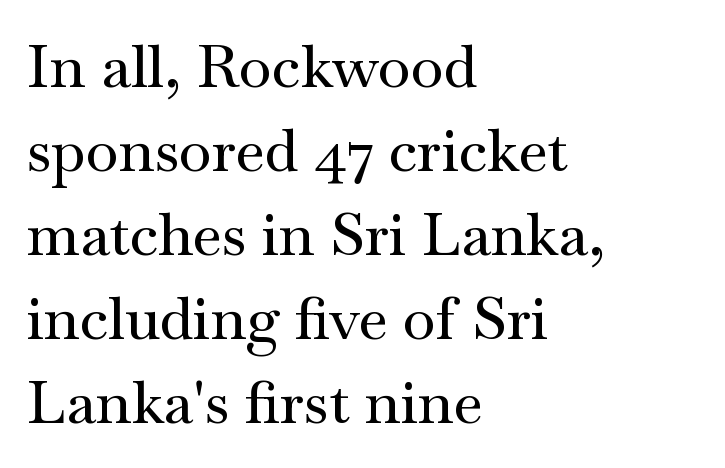
Q: Is the text italic (slanted)? A: No, it is upright.
Q: Is the typeface a serif or a sans-serif typeface? A: Serif.
Q: Is the text underlined? A: No.
Q: How is the paragraph aligned? A: Left-aligned.
Q: Is the spacing between letters normal or unusually wide? A: Normal.
Q: Is the spacing between lines tight, normal or loose? A: Normal.
Q: Width (condensed, normal, or wide)? A: Wide.
Q: Stroke contrast? A: Medium.
Q: x-height? A: Small.
Q: Monospaced? A: No.
